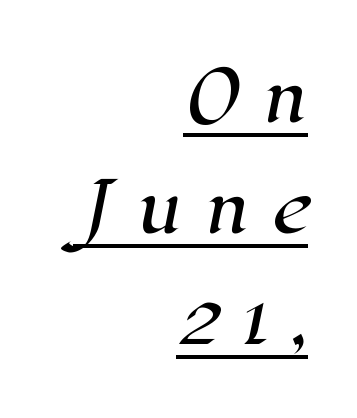
{"serif": "yes", "width": "normal", "stroke_contrast": "high", "x_height": "medium", "monospaced": "no", "underline": "yes", "align": "right", "line_spacing": "normal", "line_spacing_ratio": 1.61, "letter_spacing": "wide", "letter_spacing_em": 0.3, "glyph_px": 69}
